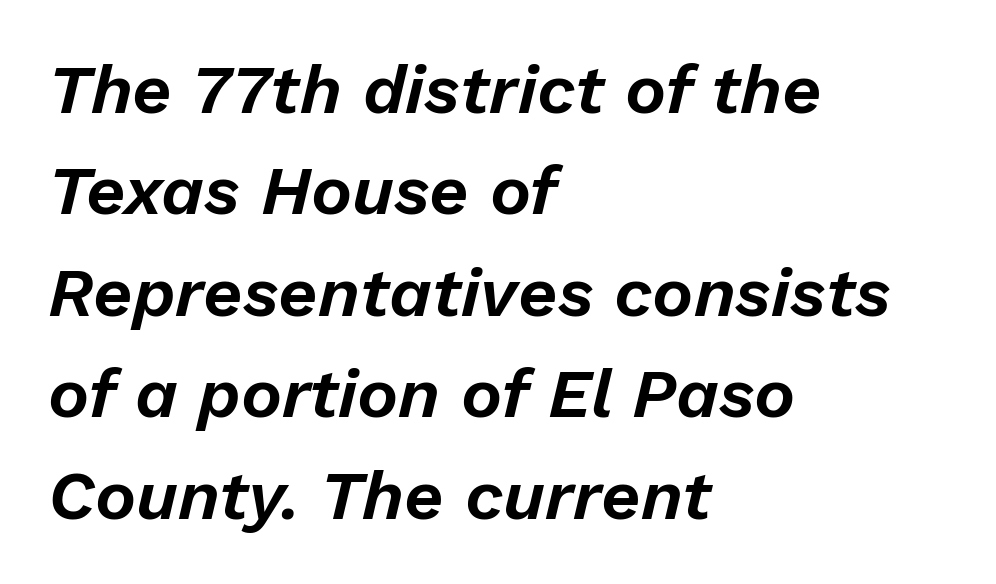
Standard letterfit; no display-style spreading of the glyphs. Students, observe: this is what conventionally led text looks like. All the whitespace from short lines collects on the right. Designer's note — italics engaged. Note the varied advance widths — an 'i' is clearly narrower than an 'm'. This rendering features lettering with no underline.
